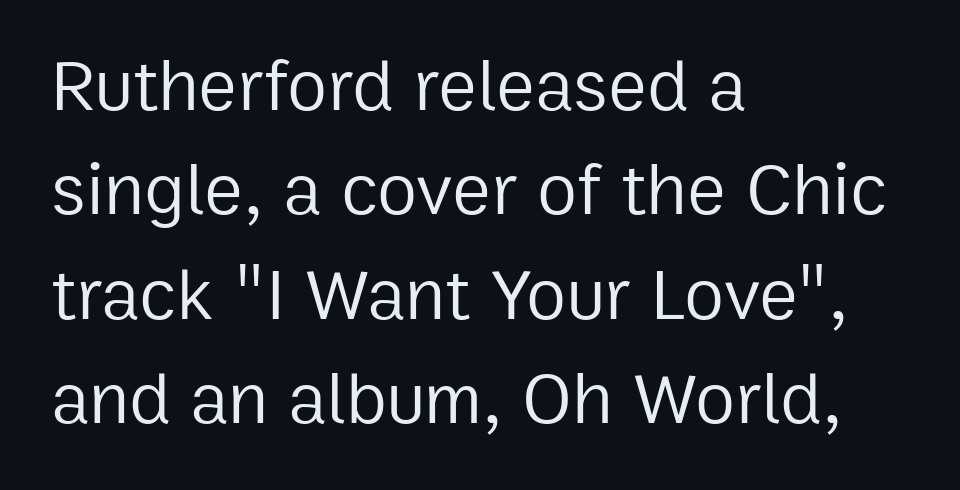
Q: Is the text bold? A: No.
Q: Is the text italic (slanted)? A: No, it is upright.
Q: Is the typeface a serif or a sans-serif typeface? A: Sans-serif.
Q: Is the text underlined? A: No.
Q: How is the paragraph aligned? A: Left-aligned.
Q: Is the spacing between letters normal or unusually wide? A: Normal.
Q: Is the spacing between lines tight, normal or loose? A: Normal.
Q: Width (condensed, normal, or wide)? A: Normal.
Q: Stroke contrast? A: Low.
Q: x-height? A: Medium.
Q: Monospaced? A: No.
